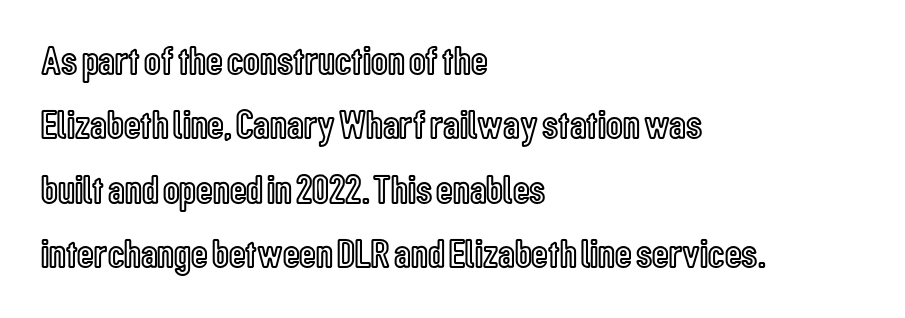
Q: Is the text italic (slanted)? A: No, it is upright.
Q: Is the text underlined? A: No.
Q: How is the paragraph aligned? A: Left-aligned.
Q: Is the spacing between letters normal or unusually wide? A: Normal.
Q: Is the spacing between lines tight, normal or loose? A: Normal.
Q: Width (condensed, normal, or wide)? A: Condensed.
Q: x-height? A: Medium.
Q: Monospaced? A: No.
